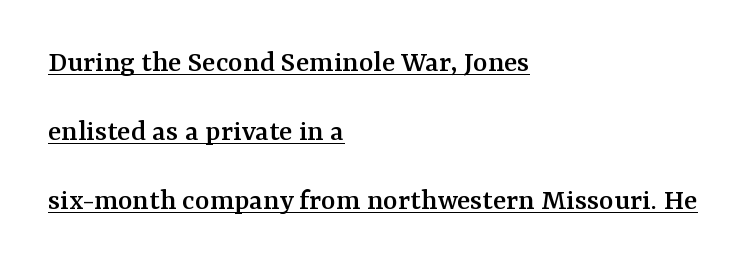
Q: Is the text italic (slanted)? A: No, it is upright.
Q: Is the typeface a serif or a sans-serif typeface? A: Serif.
Q: Is the text underlined? A: Yes.
Q: How is the paragraph aligned? A: Left-aligned.
Q: Is the spacing between letters normal or unusually wide? A: Normal.
Q: Is the spacing between lines tight, normal or loose? A: Loose.
Q: Width (condensed, normal, or wide)? A: Normal.
Q: Stroke contrast? A: Medium.
Q: x-height? A: Medium.
Q: Monospaced? A: No.
